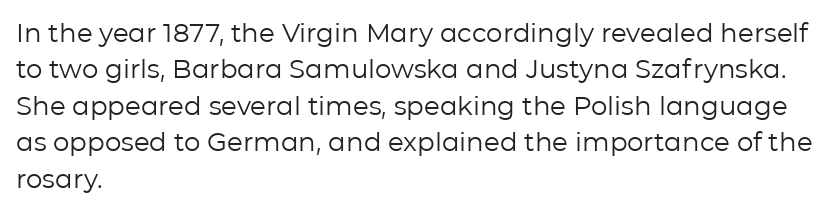
{"italic": "no", "bold": "no", "underline": "no", "align": "left", "line_spacing": "normal", "line_spacing_ratio": 1.4, "letter_spacing": "normal", "letter_spacing_em": 0.0, "glyph_px": 26}
